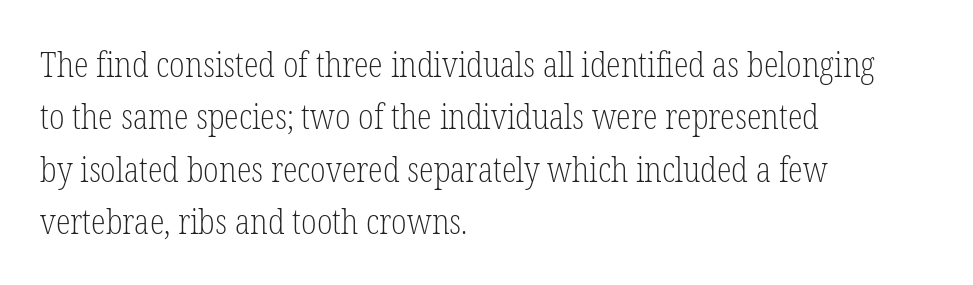
The image shows 34 px light, condensed serif type, upright; set left-aligned, normal line spacing (1.54x), normal letter spacing, not underlined; low stroke contrast and a medium x-height.
